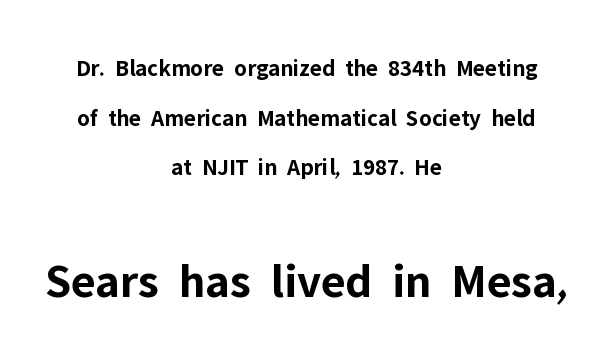
Letterform terminals end flat and unadorned throughout the passage. Only glyphs here, with clear space below each row. Pretty heavy lettering here — definitely bold. Does the leading feel generous? Absolutely, it's lavish. Top chunk: small. Bottom chunk: large. This is roman type, the default non-slanted kind.
